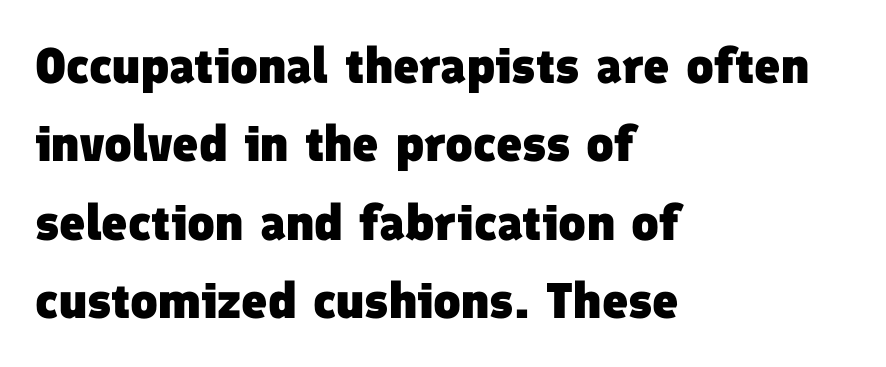
Between one letter and the next there's only the usual sliver of space. Regular leading. Font category for this specimen: sans-serif. No word sits above an underline. Here the designer chose a conventional face with non-uniform glyph widths. Strong, thick strokes mark this as bold type.
